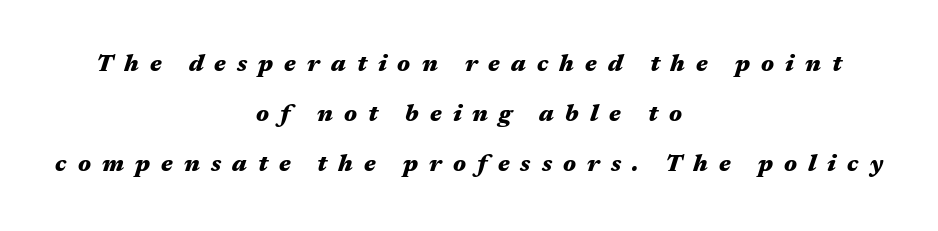
The image shows 24 px bold type, italic (leaning right); set centered, loose line spacing (2.08x), unusually wide letter spacing (+0.46 em), not underlined.
